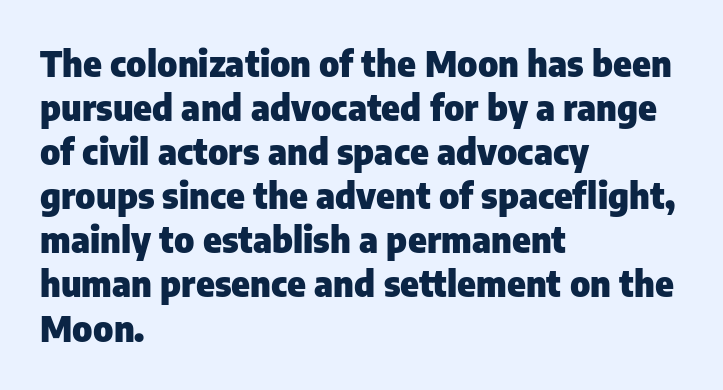
Nobody touched the tracking dial on this one. These lines are rendered in a variable-pitch font. The face used here is a sans, in the tradition of grotesques and geometrics. Weight: bold. The block of text has a typical density, with ordinary space between rows. The lines in this sample share a left origin and differ only in where they stop.
